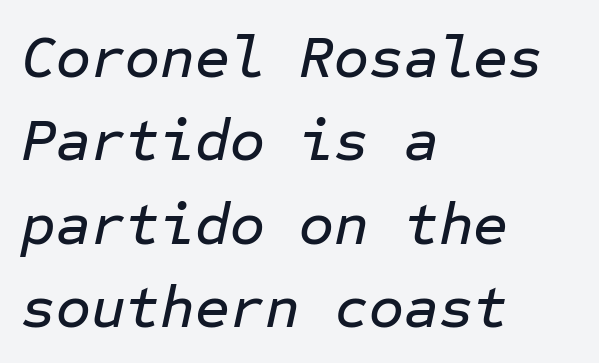
The image shows 60 px text type, italic (leaning right), monospaced; set left-aligned, normal line spacing (1.39x), normal letter spacing, not underlined; low stroke contrast and a medium x-height.
